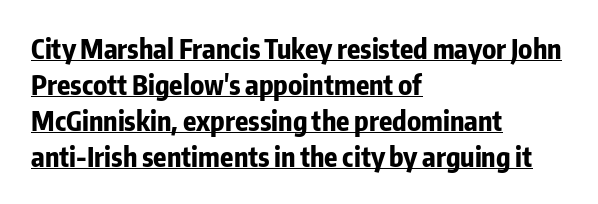
Q: Is the text bold? A: Yes.
Q: Is the text italic (slanted)? A: No, it is upright.
Q: Is the text underlined? A: Yes.
Q: How is the paragraph aligned? A: Left-aligned.
Q: Is the spacing between letters normal or unusually wide? A: Normal.
Q: Is the spacing between lines tight, normal or loose? A: Normal.
